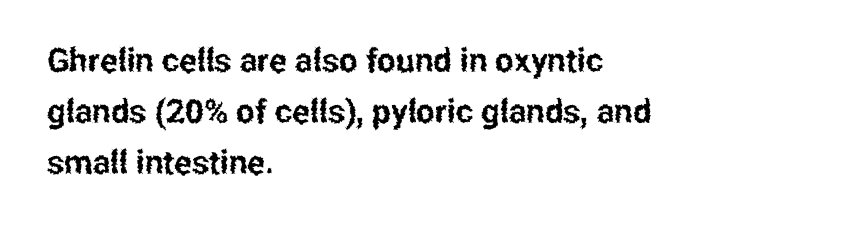
Q: Is the text italic (slanted)? A: No, it is upright.
Q: Is the typeface a serif or a sans-serif typeface? A: Sans-serif.
Q: Is the text underlined? A: No.
Q: How is the paragraph aligned? A: Left-aligned.
Q: Is the spacing between letters normal or unusually wide? A: Normal.
Q: Is the spacing between lines tight, normal or loose? A: Normal.
Q: Width (condensed, normal, or wide)? A: Condensed.
Q: Stroke contrast? A: Low.
Q: x-height? A: Medium.
Q: Monospaced? A: No.
